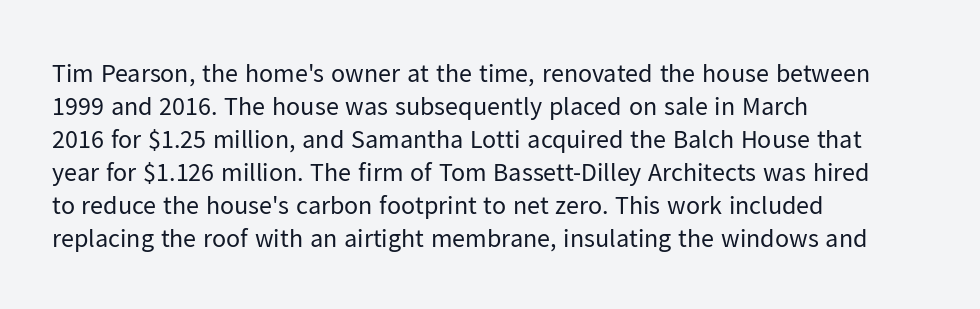
When letters stand straight like this, we call the style roman or upright. These lines sit exactly where default settings would place them. Students, note that the glyphs here touch the page at normal intervals. The passage shown is not bold in any degree. In CSS terms this would be text-align: left. Underlining? Definitely not there.
